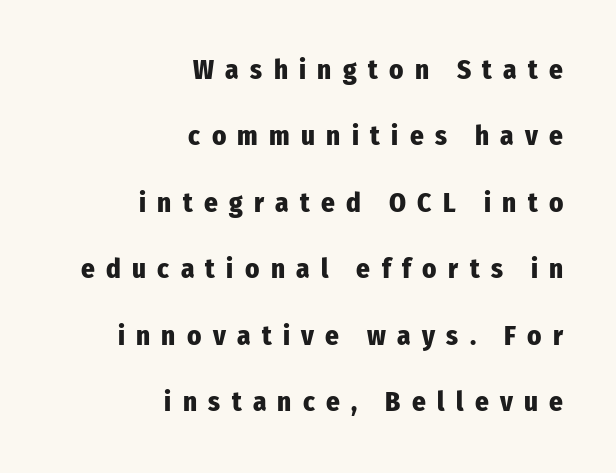
The image shows 27 px bold type, upright; set right-aligned, loose line spacing (2.46x), unusually wide letter spacing (+0.42 em), not underlined.
